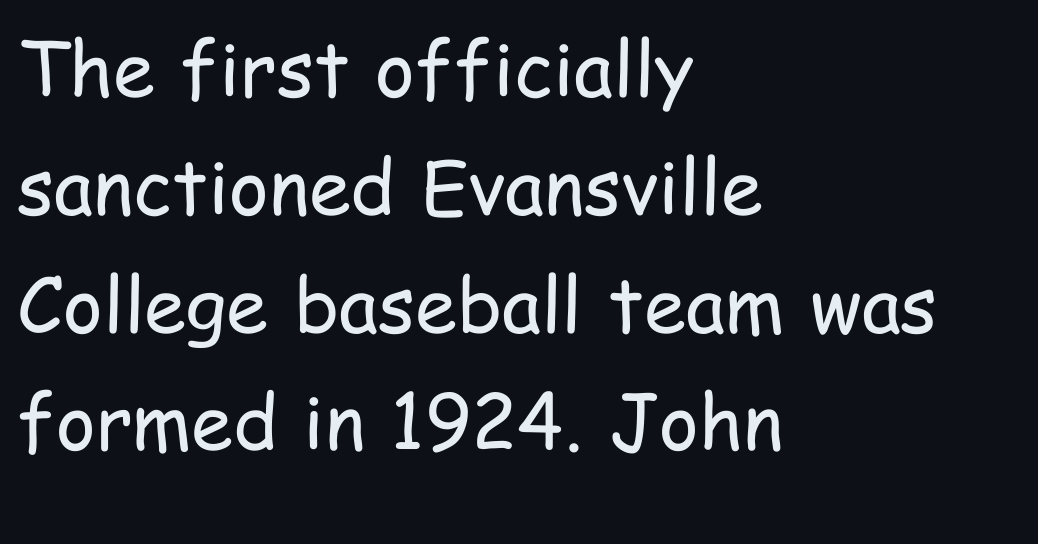
The image shows 76 px regular-weight, condensed sans-serif type, upright; set left-aligned, normal line spacing (1.55x), normal letter spacing, not underlined; low stroke contrast and a medium x-height.
